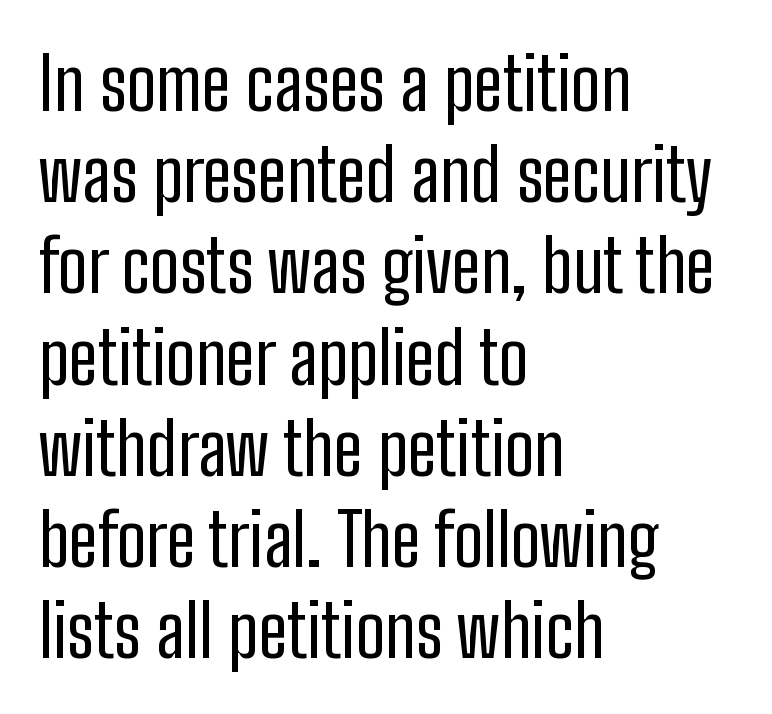
{"serif": "no", "italic": "no", "bold": "no", "weight": "regular", "width": "condensed", "stroke_contrast": "low", "x_height": "medium", "monospaced": "no", "underline": "no", "align": "left", "line_spacing": "normal", "line_spacing_ratio": 1.25, "letter_spacing": "normal", "letter_spacing_em": 0.0, "glyph_px": 73}
